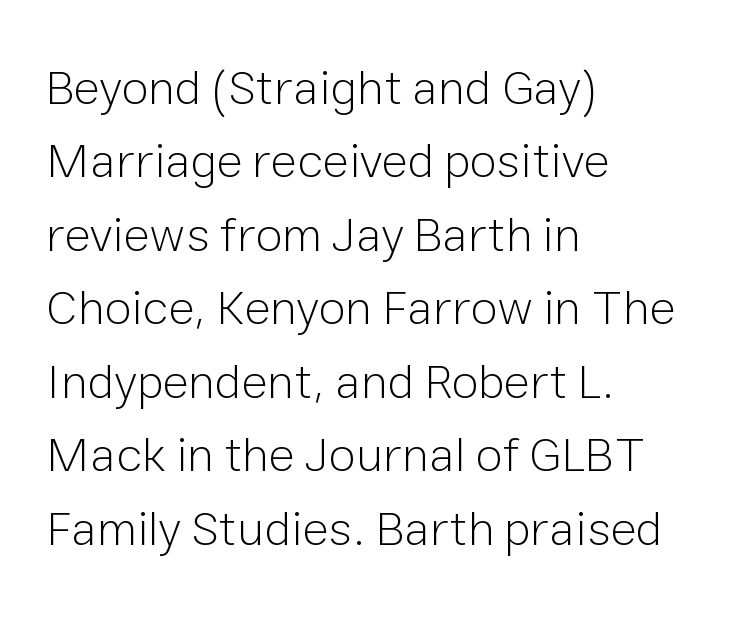
{"serif": "no", "italic": "no", "bold": "no", "weight": "light", "width": "normal", "stroke_contrast": "low", "x_height": "medium", "monospaced": "no", "underline": "no", "align": "left", "line_spacing": "normal", "line_spacing_ratio": 1.5, "letter_spacing": "normal", "letter_spacing_em": 0.0, "glyph_px": 49}
